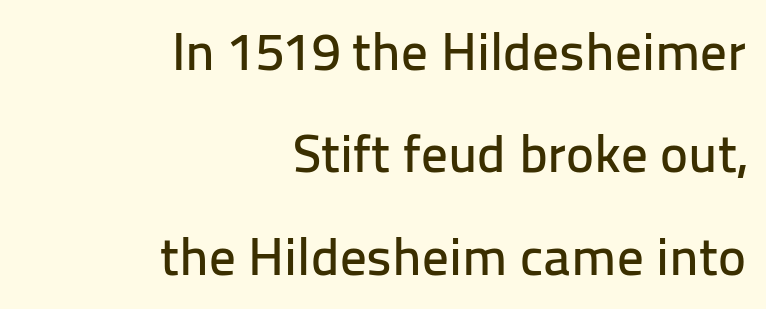
Honestly, there is no underline to notice here at all. The specimen reads as upright at a glance. Quick note: interline space is abundant. This sample has the flowing, uneven cadence of proportional lettering. In CSS terms this would be text-align: right. The letterforms sit shoulder to shoulder at normal distance.
